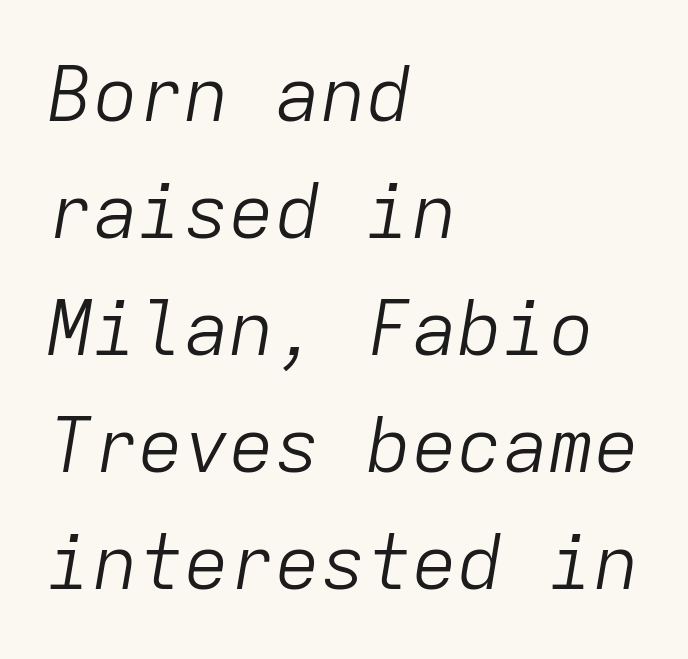
Each letter, wide or thin by design, is forced into the same width here. Italic: yes, the glyphs are oblique. Check under the words: just untouched page. The text block is weighted toward the left margin, trailing off unevenly rightward. Does the leading feel generous? No, just average. Observe the ordinary spacing: letters are neighbours, not strangers.
